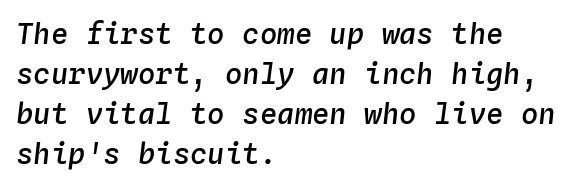
You could count columns in this text — the font is strictly monospaced. In CSS terms this would be text-align: left. Each row of text sits above clean, open space. Reading down the column, the eye jumps a familiar distance to each next line. The rendering applies a slant to the glyphs. Does the weight exceed regular? Yes, but only to semibold.
